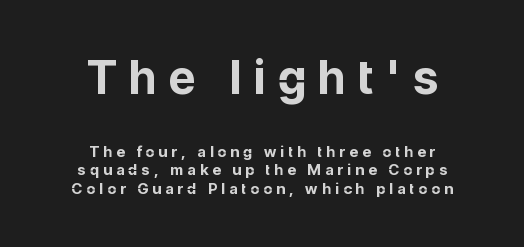
Q: Is the text bold? A: Yes.
Q: Is the text italic (slanted)? A: No, it is upright.
Q: Is the typeface a serif or a sans-serif typeface? A: Sans-serif.
Q: Is the text underlined? A: No.
Q: How is the paragraph aligned? A: Centered.
Q: Is the spacing between letters normal or unusually wide? A: Unusually wide.
Q: Which block of text is set in a larger size, the first (top) or the second (bottom)? A: The first (top) one.
Q: Width (condensed, normal, or wide)? A: Normal.
Q: Stroke contrast? A: Low.
Q: x-height? A: Medium.
Q: Monospaced? A: No.
